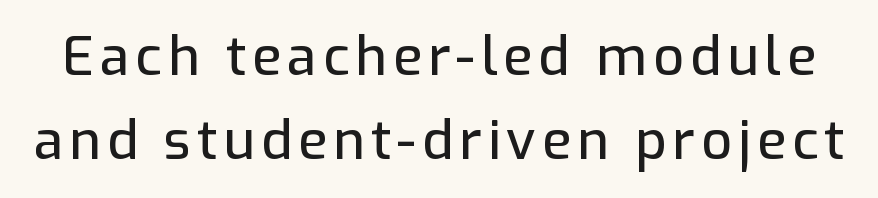
{"serif": "no", "italic": "no", "width": "normal", "stroke_contrast": "low", "x_height": "medium", "monospaced": "no", "underline": "no", "line_spacing": "normal", "line_spacing_ratio": 1.56, "glyph_px": 54}
